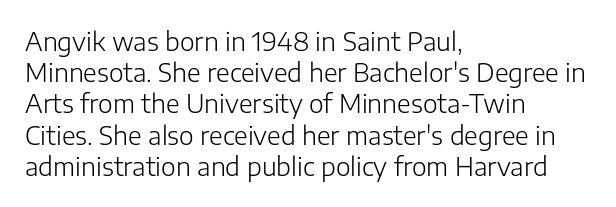
{"italic": "no", "bold": "no", "underline": "no", "align": "left", "line_spacing": "normal", "line_spacing_ratio": 1.25, "letter_spacing": "normal", "letter_spacing_em": 0.0, "glyph_px": 25}
